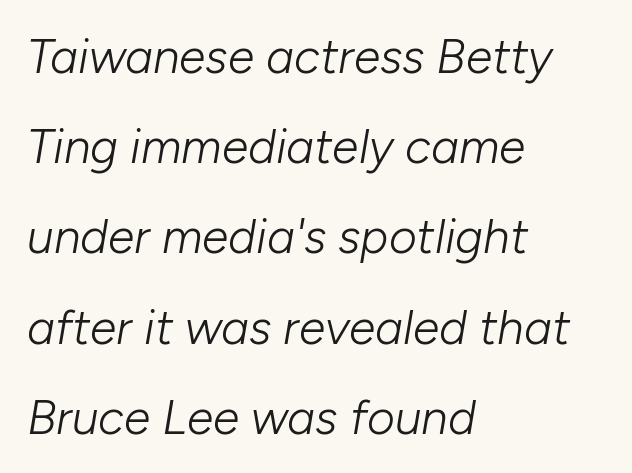
Each letter keeps its own natural width here, so spacing adapts to shape. When letters slant like this, we call the style italic. Between one letter and the next there's only the usual sliver of space. This is not heavy type; no bold has been used. The space beneath each line is pristine and unruled.
